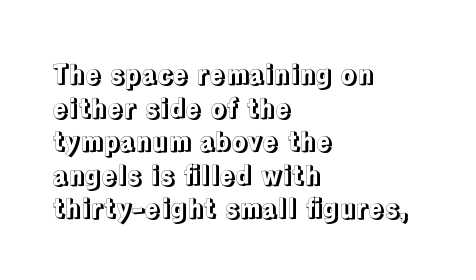
Q: Is the text italic (slanted)? A: No, it is upright.
Q: Is the text underlined? A: No.
Q: How is the paragraph aligned? A: Left-aligned.
Q: Is the spacing between letters normal or unusually wide? A: Normal.
Q: Is the spacing between lines tight, normal or loose? A: Normal.
